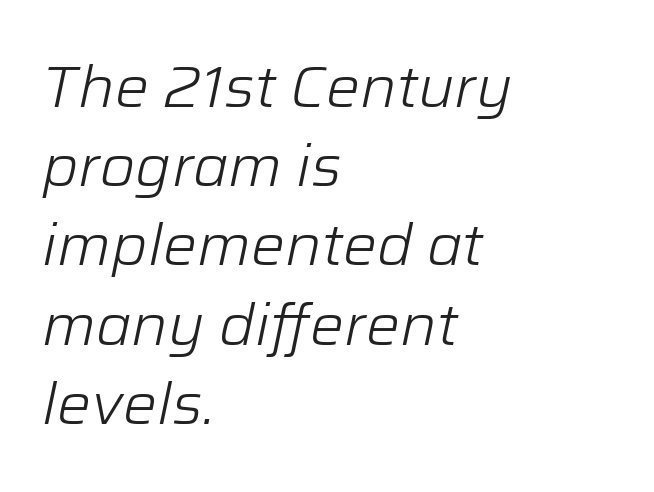
Letter spacing: default. Line beginnings align vertically; line endings do not. When letters slant like this, we call the style italic. A clean baseline with only descenders dipping below it. Weight: in the light-to-regular range.
